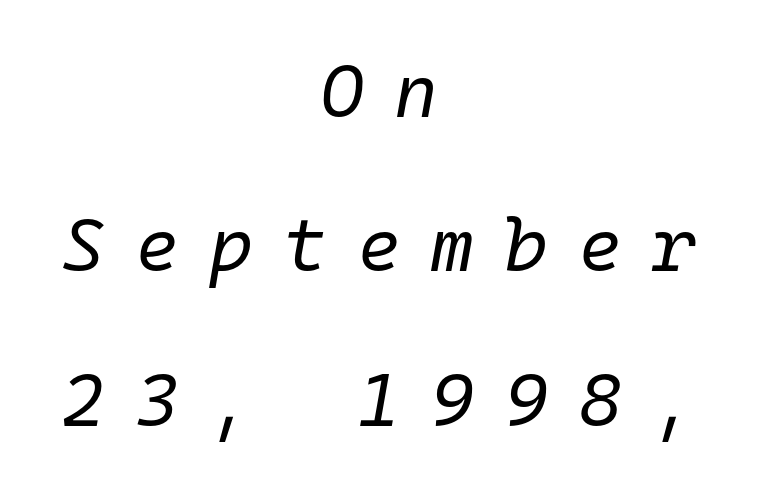
Every character sits at an angle, as italics do. Caption: face not bold, strokes unweighted. The leading is generous, giving the passage an open texture. Where is the straight margin? There isn't one; the lines are centered.
